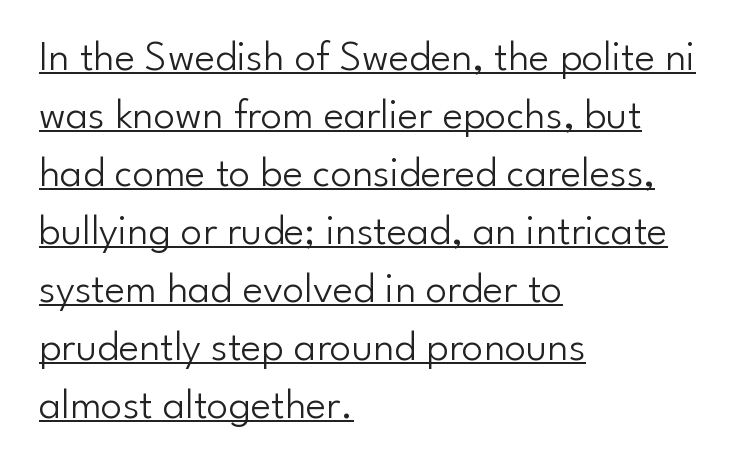
The image shows 43 px light sans-serif type, upright; set left-aligned, normal line spacing (1.35x), normal letter spacing, underlined; low stroke contrast and a small x-height.
